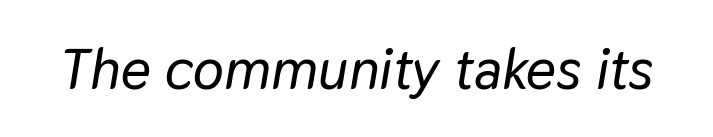
Q: Is the text italic (slanted)? A: Yes, it leans right by about 9 degrees.
Q: Is the text underlined? A: No.
Q: Is the spacing between letters normal or unusually wide? A: Normal.
Q: Width (condensed, normal, or wide)? A: Normal.
Q: Stroke contrast? A: Low.
Q: x-height? A: Medium.
Q: Monospaced? A: No.
